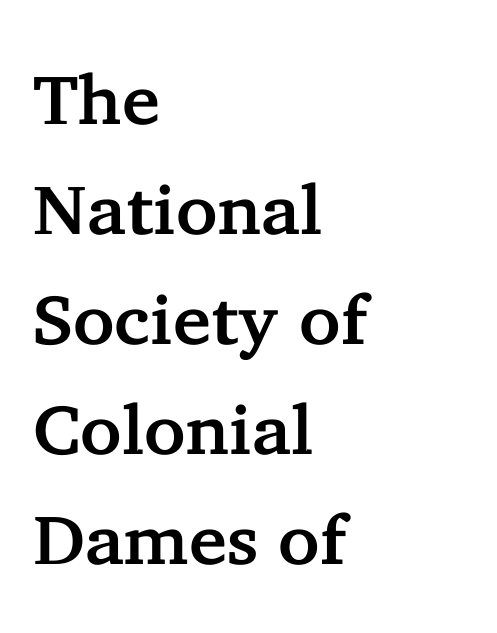
The image shows 70 px serif type, upright; set left-aligned, normal line spacing (1.57x), normal letter spacing, not underlined; low stroke contrast and a medium x-height.
